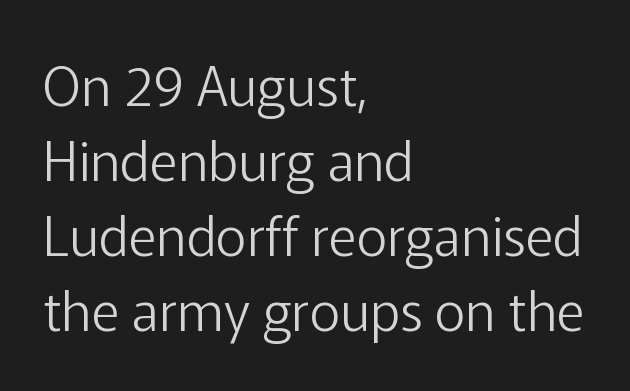
The image shows 54 px light sans-serif type, upright; set left-aligned, normal line spacing (1.39x), normal letter spacing, not underlined; low stroke contrast and a medium x-height.
